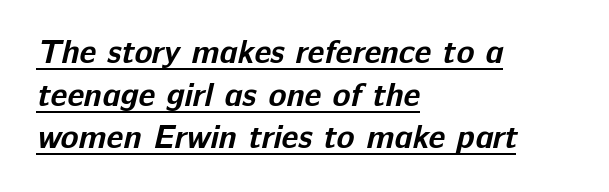
{"serif": "no", "bold": "yes", "weight": "bold", "width": "normal", "stroke_contrast": "low", "x_height": "medium", "monospaced": "no", "underline": "yes", "align": "left", "line_spacing": "normal", "line_spacing_ratio": 1.29, "letter_spacing": "normal", "letter_spacing_em": 0.0, "glyph_px": 33}
